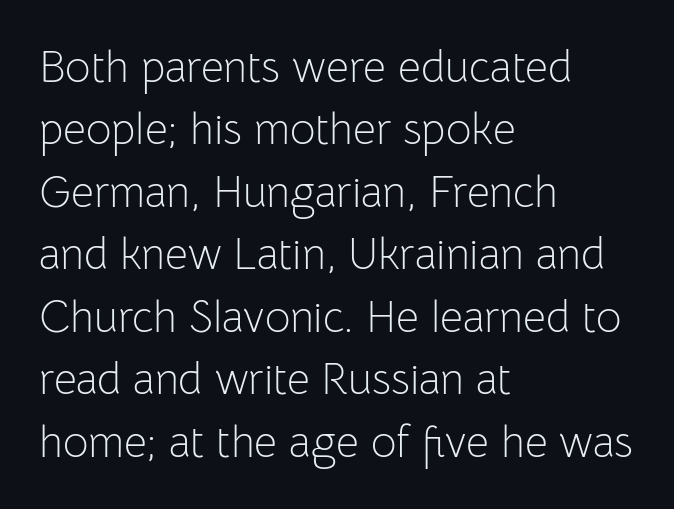
Q: Is the text bold? A: No.
Q: Is the text italic (slanted)? A: No, it is upright.
Q: Is the typeface a serif or a sans-serif typeface? A: Sans-serif.
Q: Is the text underlined? A: No.
Q: How is the paragraph aligned? A: Left-aligned.
Q: Is the spacing between letters normal or unusually wide? A: Normal.
Q: Is the spacing between lines tight, normal or loose? A: Normal.
Q: Width (condensed, normal, or wide)? A: Normal.
Q: Stroke contrast? A: Low.
Q: x-height? A: Medium.
Q: Monospaced? A: No.
